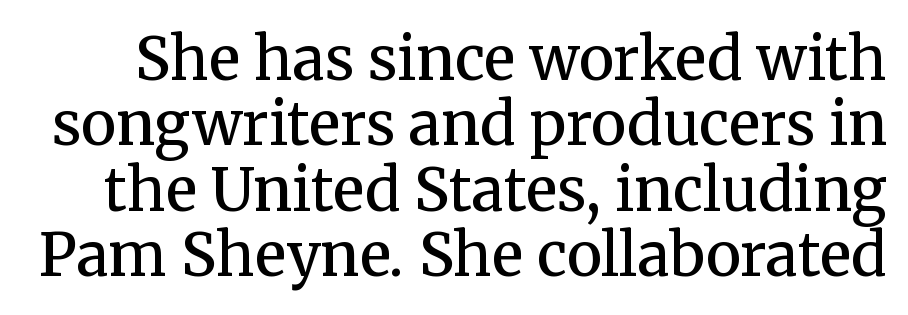
Firm but not heavy-handed strokes: this text is semibold. The glyphs in this specimen are seriffed. Notice how descenders almost collide with the ascenders below — that's tight leading. Underline: absent.
